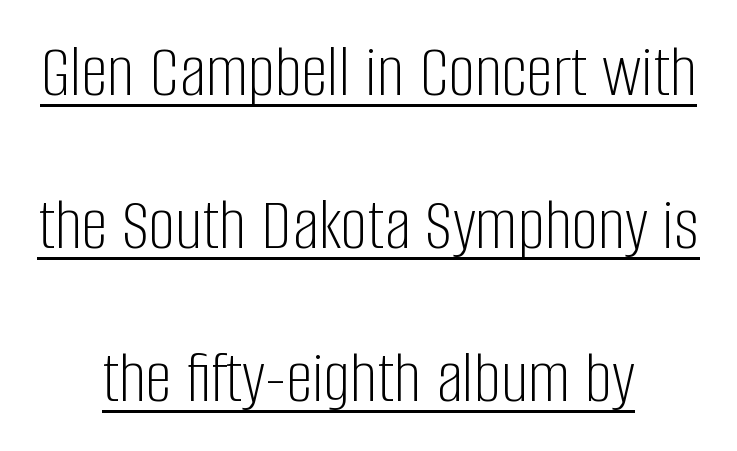
The image shows 75 px light, condensed sans-serif type, upright; set centered, loose line spacing (2.04x), normal letter spacing, underlined; low stroke contrast and a large x-height.
